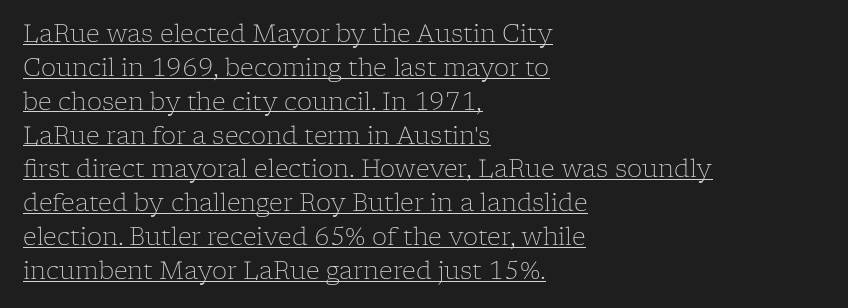
The lettering stays uniformly vertical, giving the passage a roman look. These lines stack with their left ends in a neat column. This rendering features underlined lettering. This block has exactly the height ordinary leading produces. Nobody touched the tracking dial on this one.
